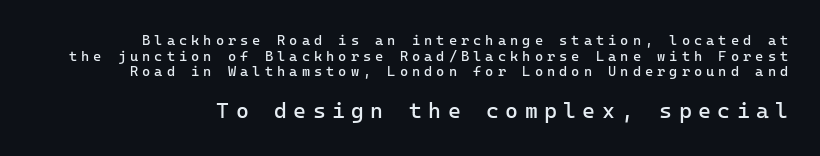
A roman cut, with each character standing at attention. Weight: in the light-to-regular range. Type without underlining. Which chunk is bigger? The second one — the bottom block dwarfs the top. You could barely slide anything between these rows.
